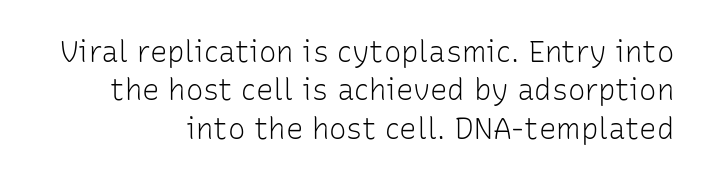
The image shows 29 px light sans-serif type, upright; set right-aligned, normal line spacing (1.32x), normal letter spacing, not underlined; low stroke contrast and a medium x-height.
